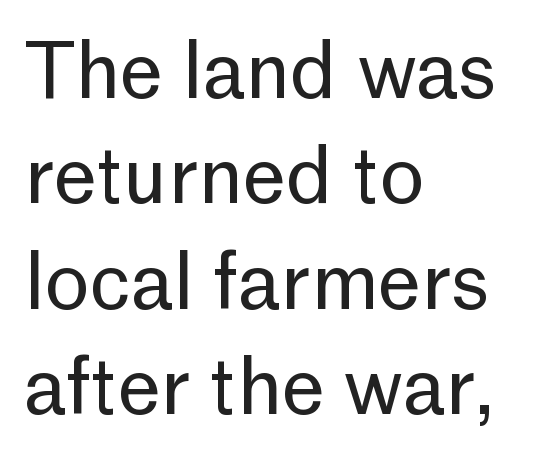
{"serif": "no", "italic": "no", "bold": "no", "weight": "regular", "width": "normal", "stroke_contrast": "low", "x_height": "medium", "monospaced": "no", "underline": "no", "align": "left", "line_spacing": "normal", "line_spacing_ratio": 1.37, "letter_spacing": "normal", "letter_spacing_em": 0.0, "glyph_px": 77}
